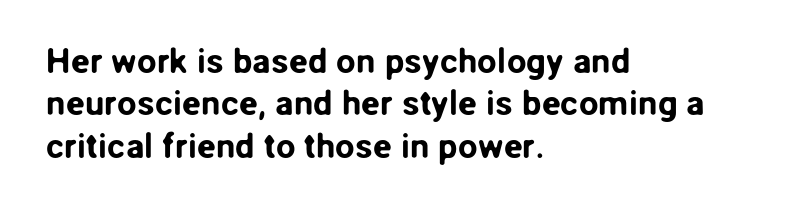
Q: Is the text italic (slanted)? A: No, it is upright.
Q: Is the typeface a serif or a sans-serif typeface? A: Sans-serif.
Q: Is the text underlined? A: No.
Q: How is the paragraph aligned? A: Left-aligned.
Q: Is the spacing between letters normal or unusually wide? A: Normal.
Q: Width (condensed, normal, or wide)? A: Normal.
Q: Stroke contrast? A: Low.
Q: x-height? A: Medium.
Q: Monospaced? A: No.
